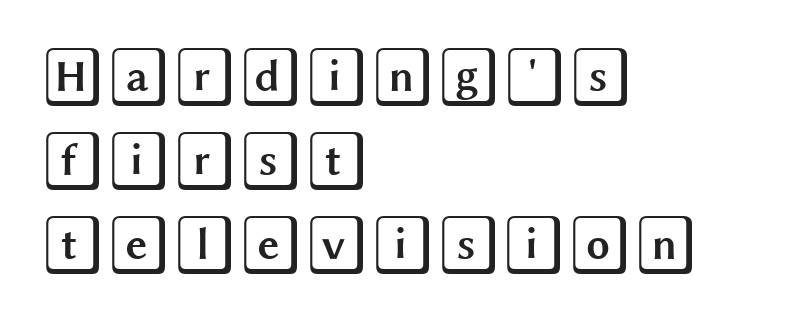
The specimen reads as upright at a glance. Students, observe: this is what conventionally led text looks like. Nobody drew a line under any word here. The lines are quadded left. A typesetter would call this zero additional tracking.
